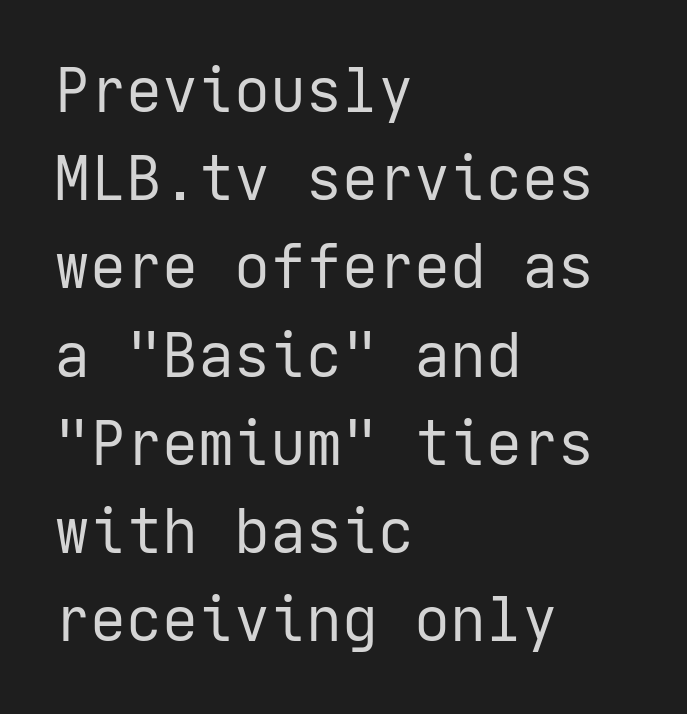
Posture: upright roman. Does the leading feel generous? No, just average. Compared with a centered layout, this one pins lines to the left instead. Clear beneath every line of the passage. A light-to-regular cut is what we see here.
